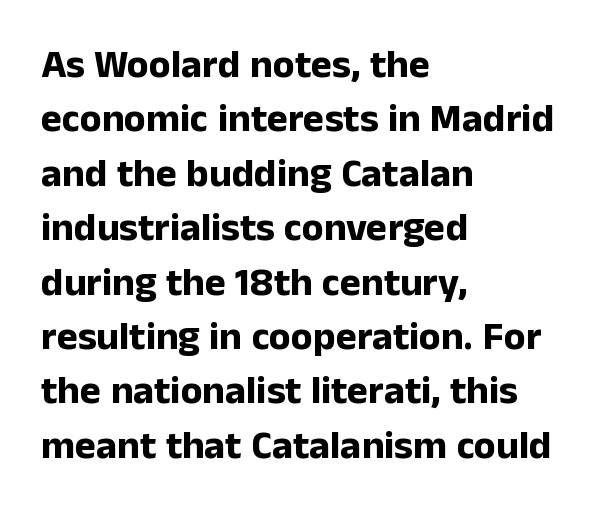
{"serif": "no", "italic": "no", "bold": "yes", "weight": "bold", "width": "normal", "stroke_contrast": "low", "x_height": "medium", "monospaced": "no", "underline": "no", "align": "left", "line_spacing": "normal", "line_spacing_ratio": 1.36, "letter_spacing": "normal", "letter_spacing_em": 0.0, "glyph_px": 40}
